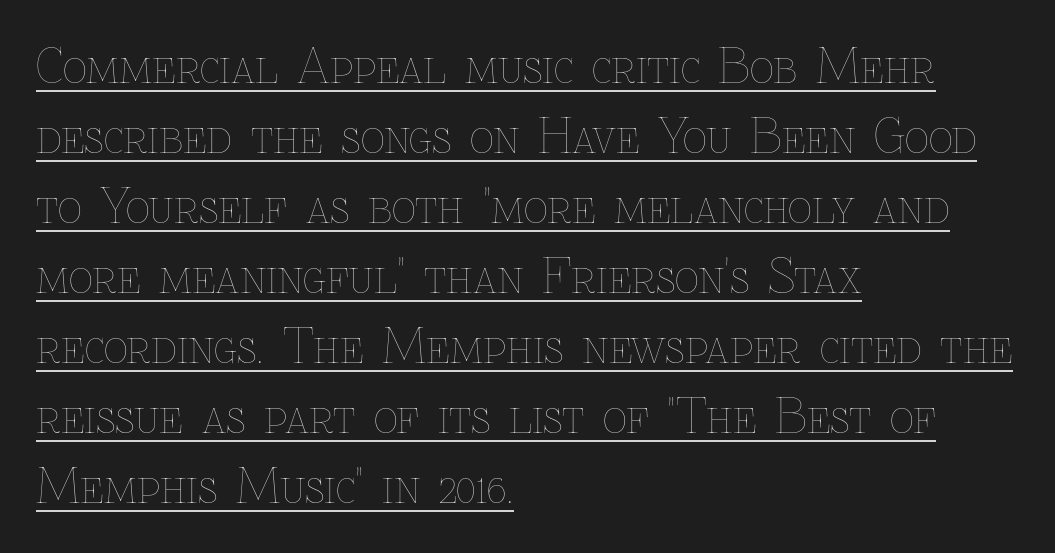
{"italic": "no", "bold": "no", "weight": "thin", "width": "normal", "stroke_contrast": "low", "x_height": "medium", "monospaced": "no", "underline": "yes", "align": "left", "line_spacing": "normal", "line_spacing_ratio": 1.49, "letter_spacing": "normal", "letter_spacing_em": 0.0, "glyph_px": 47}
